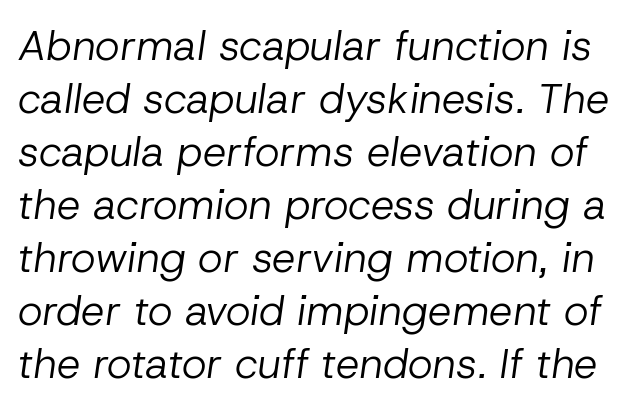
The passage shown stacks its lines at a standard gap. Stems and bowls with no extra thickness — not bold. Character widths vary here, with narrow letters taking less room than wide ones. Lines of text with bare space underneath.
